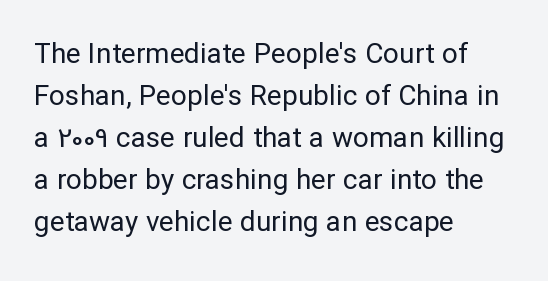
The horizontal fit of the characters is conventional and even. Unlike a traditional serif, this face leaves its strokes unadorned. You could not count columns in this text — the font is proportionally spaced. Italic? Not at all — the glyphs are vertical. The face looks like a standard text weight, possibly lighter.
